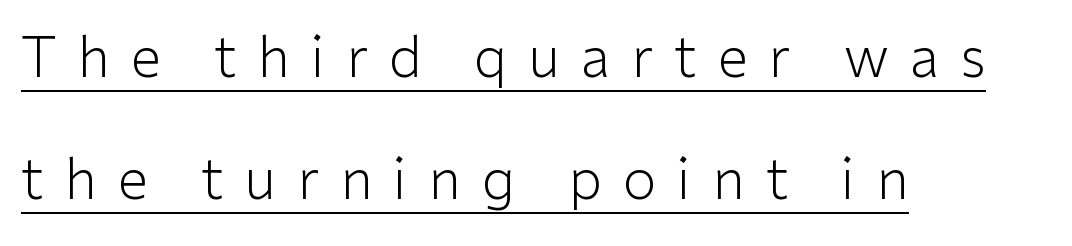
The typeface chosen for these lines omits serifs. The designer dialed line spacing up above the default. Descenders here cross a horizontal rule under the line. The rendering anchors every line to the left-hand side.
